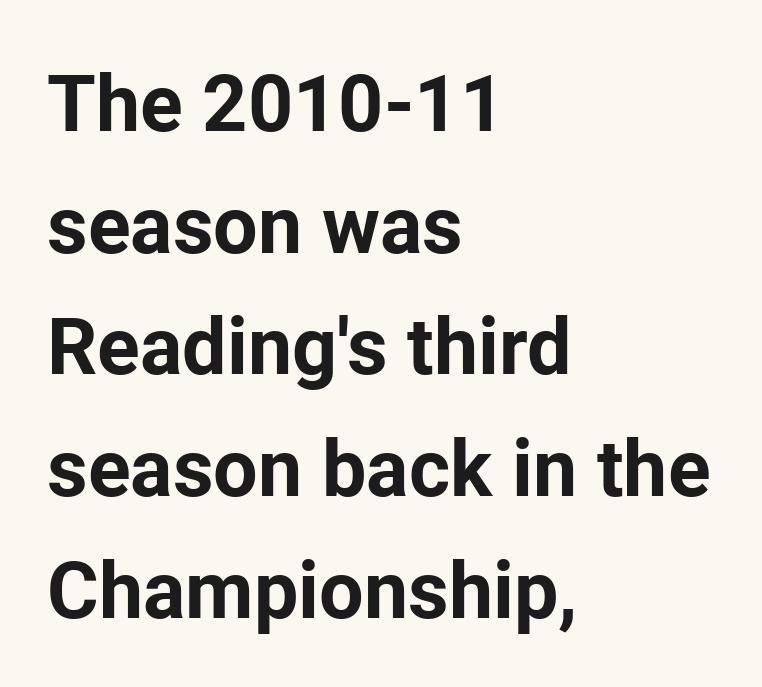
The line-height multiplier appears to be the usual default. Summary of weight: heavy, a full bold. Designer's note — italics off, roman on. The passage shown is typeset with a sans-serif family. The face used here is rendered with its standard letterfit.
